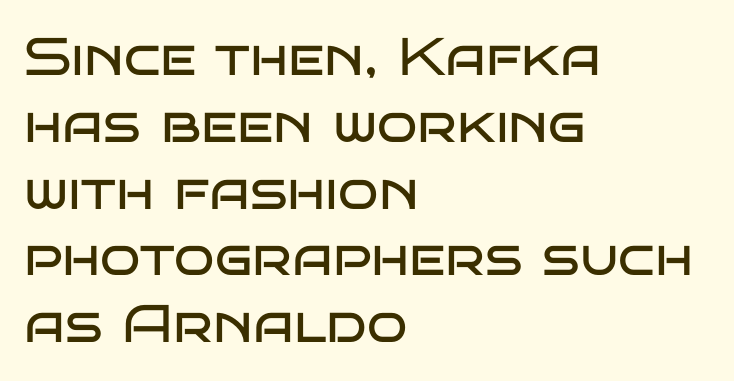
Q: Is the text bold? A: No.
Q: Is the text italic (slanted)? A: No, it is upright.
Q: Is the typeface a serif or a sans-serif typeface? A: Sans-serif.
Q: Is the text underlined? A: No.
Q: How is the paragraph aligned? A: Left-aligned.
Q: Is the spacing between letters normal or unusually wide? A: Normal.
Q: Is the spacing between lines tight, normal or loose? A: Normal.
Q: Width (condensed, normal, or wide)? A: Wide.
Q: Stroke contrast? A: Low.
Q: x-height? A: Large.
Q: Monospaced? A: No.
